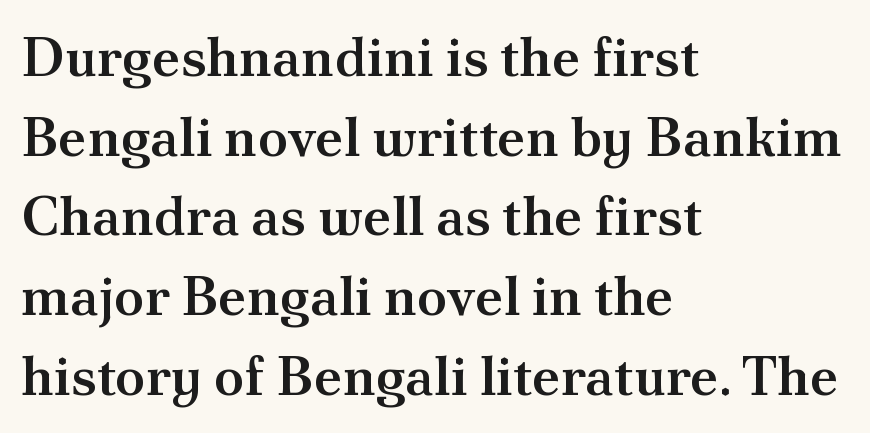
Q: Is the text bold? A: Semi-bold.
Q: Is the text italic (slanted)? A: No, it is upright.
Q: Is the typeface a serif or a sans-serif typeface? A: Serif.
Q: Is the text underlined? A: No.
Q: How is the paragraph aligned? A: Left-aligned.
Q: Is the spacing between letters normal or unusually wide? A: Normal.
Q: Is the spacing between lines tight, normal or loose? A: Normal.
Q: Width (condensed, normal, or wide)? A: Normal.
Q: Stroke contrast? A: Medium.
Q: x-height? A: Small.
Q: Monospaced? A: No.
